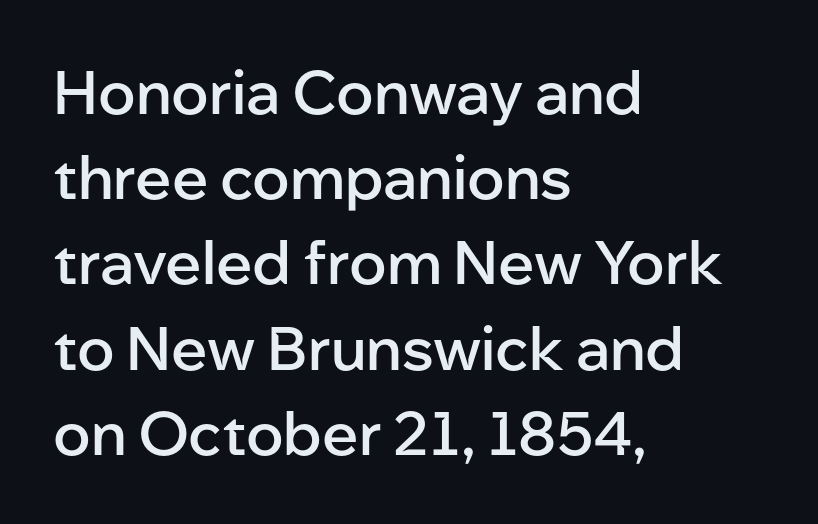
The image shows 60 px semibold sans-serif type, upright; set left-aligned, normal line spacing (1.42x), normal letter spacing, not underlined; low stroke contrast and a medium x-height.
